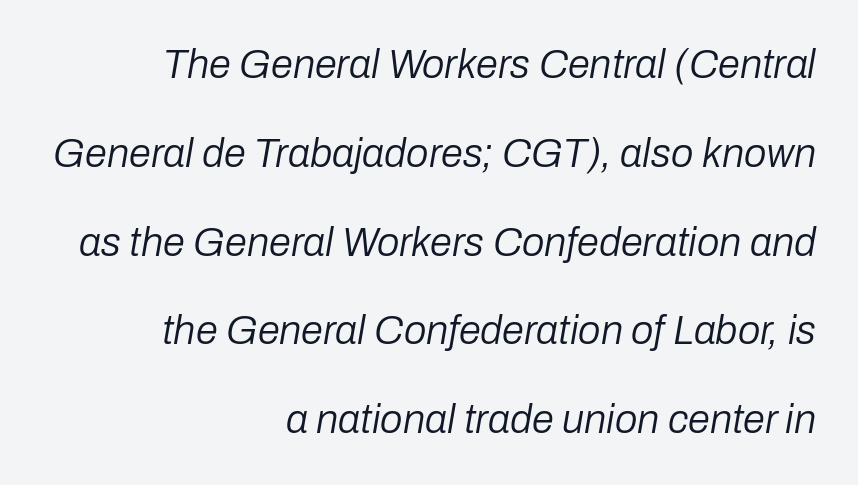
Q: Is the text bold? A: No.
Q: Is the text italic (slanted)? A: Yes, it leans right by about 10 degrees.
Q: Is the text underlined? A: No.
Q: How is the paragraph aligned? A: Right-aligned.
Q: Is the spacing between letters normal or unusually wide? A: Normal.
Q: Is the spacing between lines tight, normal or loose? A: Loose.
Q: Width (condensed, normal, or wide)? A: Normal.
Q: Stroke contrast? A: Low.
Q: x-height? A: Medium.
Q: Monospaced? A: No.
